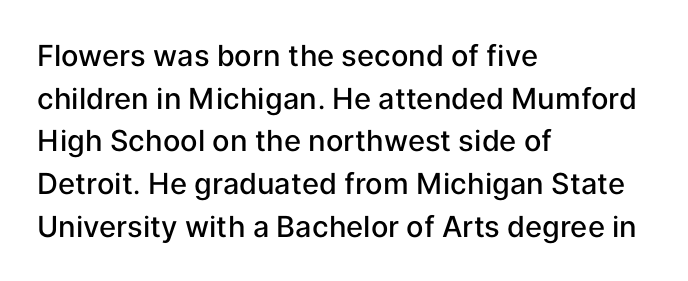
Short and long lines alike share a common starting point at left. The letters stand straight up with perfectly vertical stems. What weight is shown? A semibold, between regular and bold. Standard letterfit; no display-style spreading of the glyphs.
